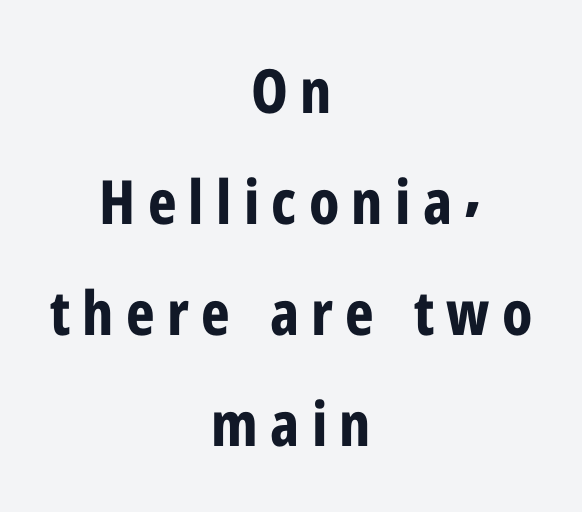
{"serif": "no", "italic": "no", "bold": "yes", "weight": "bold", "width": "condensed", "stroke_contrast": "low", "x_height": "medium", "monospaced": "no", "underline": "no", "align": "center", "line_spacing_ratio": 1.82, "letter_spacing": "wide", "letter_spacing_em": 0.2, "glyph_px": 61}
